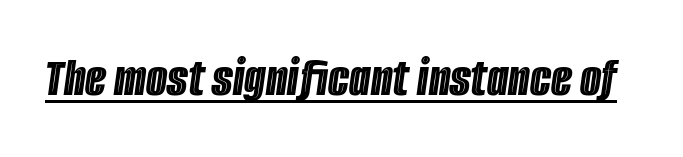
{"italic": "yes", "lean": "right", "slant_degrees": 8, "width": "condensed", "x_height": "large", "monospaced": "no", "underline": "yes", "letter_spacing": "normal", "letter_spacing_em": 0.0, "glyph_px": 55}
